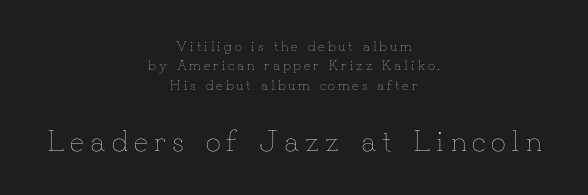
Does the leading feel generous? No, just average. The font sits on the lighter half of the weight spectrum, regular included. The paragraph shown floats in the horizontal middle. The strip under each line holds only bare page.
